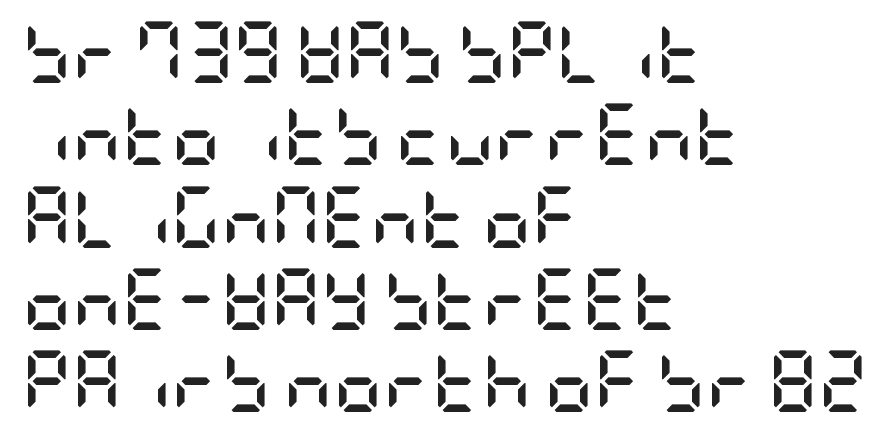
{"serif": "no", "italic": "no", "bold": "yes", "weight": "semibold", "width": "condensed", "stroke_contrast": "low", "x_height": "large", "underline": "no", "align": "left", "line_spacing": "normal", "line_spacing_ratio": 1.35, "letter_spacing": "normal", "letter_spacing_em": 0.0, "glyph_px": 61}
